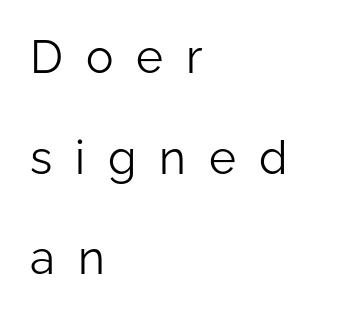
Q: Is the text bold? A: No.
Q: Is the text italic (slanted)? A: No, it is upright.
Q: Is the typeface a serif or a sans-serif typeface? A: Sans-serif.
Q: Is the text underlined? A: No.
Q: How is the paragraph aligned? A: Left-aligned.
Q: Is the spacing between letters normal or unusually wide? A: Unusually wide.
Q: Is the spacing between lines tight, normal or loose? A: Loose.
Q: Width (condensed, normal, or wide)? A: Normal.
Q: Stroke contrast? A: Low.
Q: x-height? A: Medium.
Q: Monospaced? A: No.
